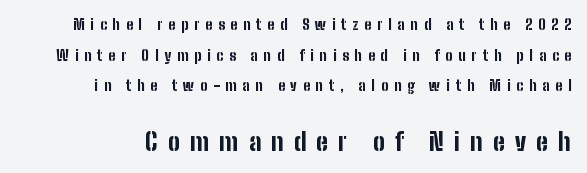
Q: Is the text bold? A: Yes.
Q: Is the text italic (slanted)? A: No, it is upright.
Q: Is the text underlined? A: No.
Q: Is the spacing between letters normal or unusually wide? A: Unusually wide.
Q: Is the spacing between lines tight, normal or loose? A: Loose.
Q: Which block of text is set in a larger size, the first (top) or the second (bottom)? A: The second (bottom) one.
